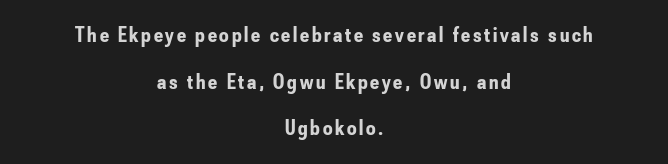
A great deal of white space separates one row of letters from the next. Ascenders rise straight up at ninety degrees. The passage shown is not underscored anywhere. Every row of glyphs is offset so its center matches the block's center.
